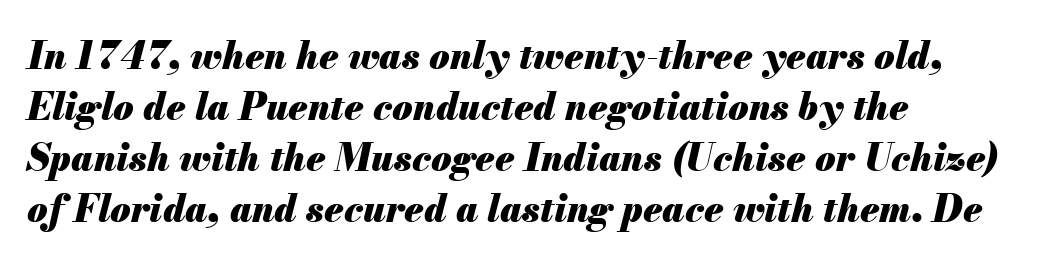
The image shows 37 px heavy type, italic (leaning right); set left-aligned, normal line spacing (1.38x), normal letter spacing, not underlined; medium stroke contrast and a small x-height.
